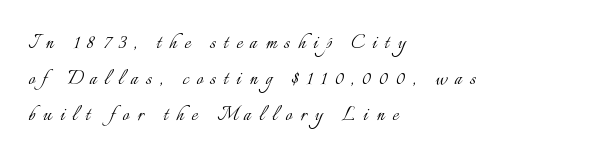
{"bold": "no", "underline": "no", "align": "left", "line_spacing": "normal", "line_spacing_ratio": 1.49, "letter_spacing": "wide", "letter_spacing_em": 0.33, "glyph_px": 24}
